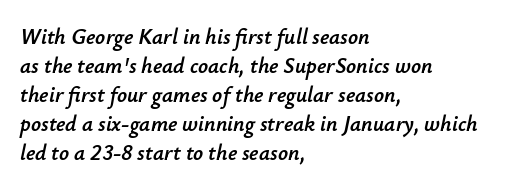
The image shows 22 px text type, italic (leaning right); set left-aligned, normal line spacing (1.32x), normal letter spacing, not underlined.
